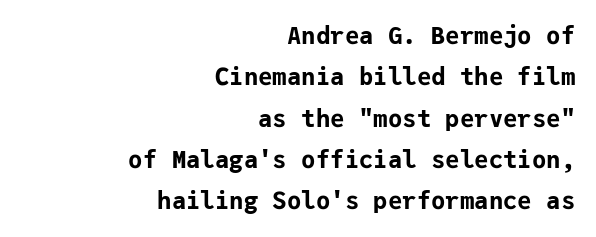
The image shows 24 px bold type, upright; set right-aligned, line spacing 1.72x, normal letter spacing, not underlined.
